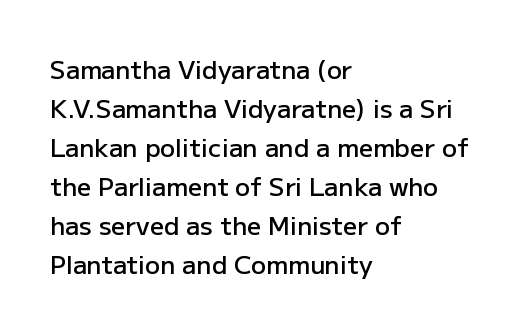
Nope, not italic — everything's standing straight. Semibold letterforms, between regular and bold. A typesetter would call this leading conventional body-copy spacing. Any mark beneath the type? The region is blank. The rendering anchors every line to the left-hand side. Letter spacing: default.
